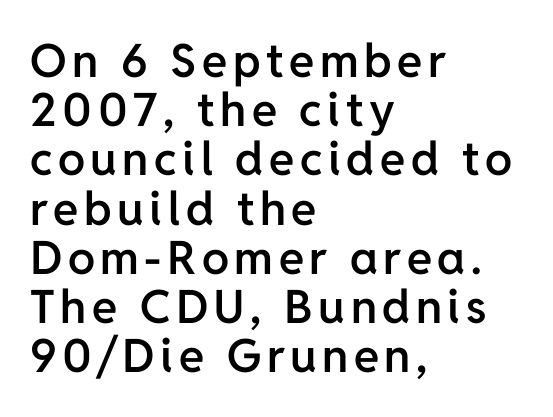
Q: Is the text bold? A: Semi-bold.
Q: Is the text italic (slanted)? A: No, it is upright.
Q: Is the typeface a serif or a sans-serif typeface? A: Sans-serif.
Q: Is the text underlined? A: No.
Q: How is the paragraph aligned? A: Left-aligned.
Q: Is the spacing between lines tight, normal or loose? A: Tight.
Q: Width (condensed, normal, or wide)? A: Normal.
Q: Stroke contrast? A: Low.
Q: x-height? A: Medium.
Q: Monospaced? A: No.
